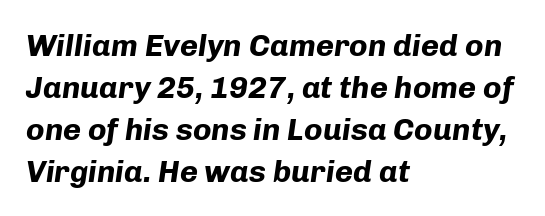
The image shows 31 px bold type, italic (leaning right); set left-aligned, normal line spacing (1.35x), normal letter spacing, not underlined; low stroke contrast and a medium x-height.
